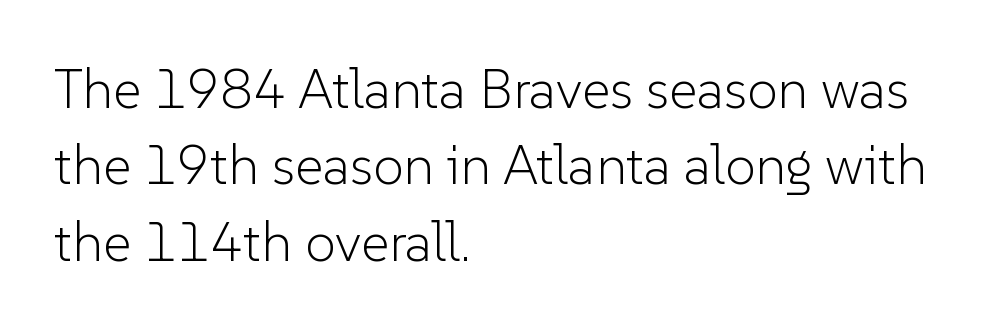
Each word holds together tightly as a unit, with standard inter-letter gaps. The specimen omits any rule beneath the text block's lines. Observe the absence of serifs on each vertical stroke in this sample. Vertical strokes here are truly vertical. The text block is weighted toward the left margin, trailing off unevenly rightward. If you measured baseline to baseline, you'd find a middling distance.
